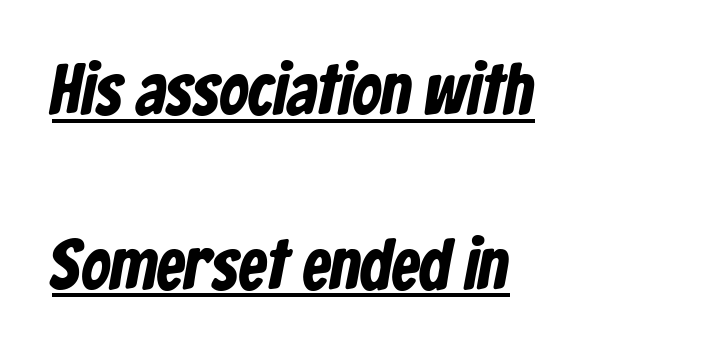
{"serif": "no", "bold": "yes", "weight": "bold", "width": "condensed", "stroke_contrast": "low", "x_height": "medium", "monospaced": "no", "underline": "yes", "align": "left", "line_spacing": "loose", "line_spacing_ratio": 2.46, "letter_spacing": "normal", "letter_spacing_em": 0.0, "glyph_px": 71}
